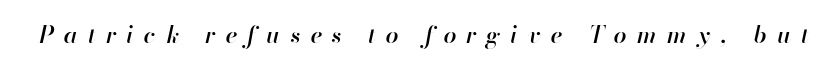
The image shows 23 px text type, italic (leaning right); set unusually wide letter spacing (+0.45 em), not underlined.
